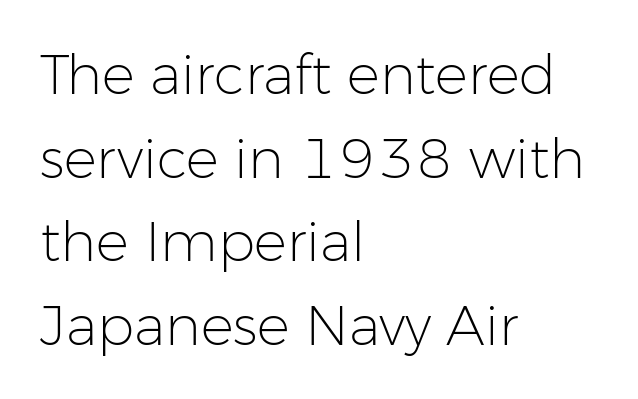
Q: Is the text bold? A: No.
Q: Is the text italic (slanted)? A: No, it is upright.
Q: Is the typeface a serif or a sans-serif typeface? A: Sans-serif.
Q: Is the text underlined? A: No.
Q: How is the paragraph aligned? A: Left-aligned.
Q: Is the spacing between letters normal or unusually wide? A: Normal.
Q: Is the spacing between lines tight, normal or loose? A: Normal.
Q: Width (condensed, normal, or wide)? A: Normal.
Q: Stroke contrast? A: Low.
Q: x-height? A: Medium.
Q: Monospaced? A: No.
